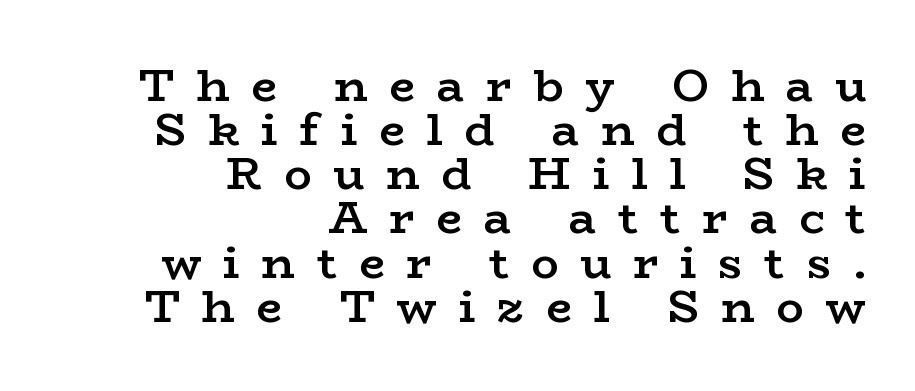
{"serif": "yes", "italic": "no", "bold": "semi", "weight": "semibold", "width": "wide", "stroke_contrast": "low", "x_height": "medium", "monospaced": "no", "underline": "no", "align": "right", "line_spacing": "tight", "line_spacing_ratio": 0.96, "letter_spacing": "wide", "letter_spacing_em": 0.47, "glyph_px": 46}
